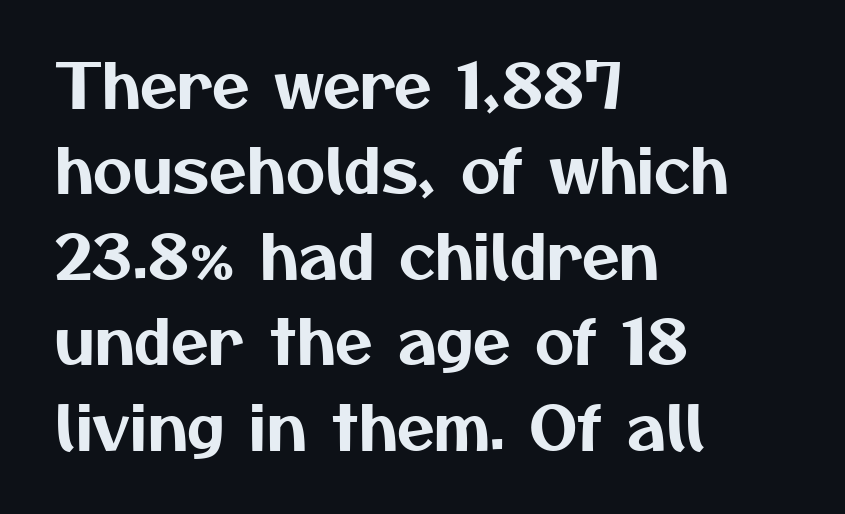
{"serif": "no", "width": "normal", "stroke_contrast": "medium", "x_height": "medium", "monospaced": "no", "underline": "no", "align": "left", "line_spacing": "normal", "line_spacing_ratio": 1.4, "letter_spacing": "normal", "letter_spacing_em": 0.0, "glyph_px": 61}
